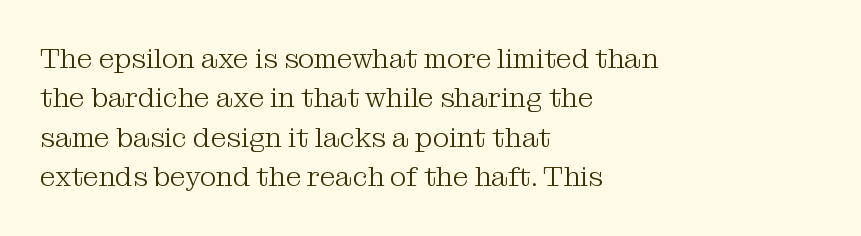
The image shows 28 px light serif type, upright; set left-aligned, normal line spacing (1.41x), normal letter spacing, not underlined; medium stroke contrast and a medium x-height.
